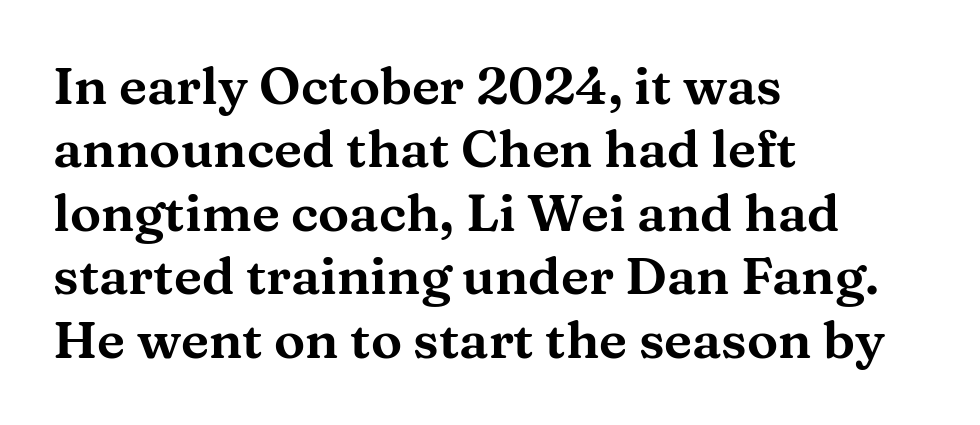
Ordinary non-slanted type is in use. Words float on clear page, feet unadorned. Font category for this specimen: serif. The face used here is proportionally spaced, like ordinary book or web type.
